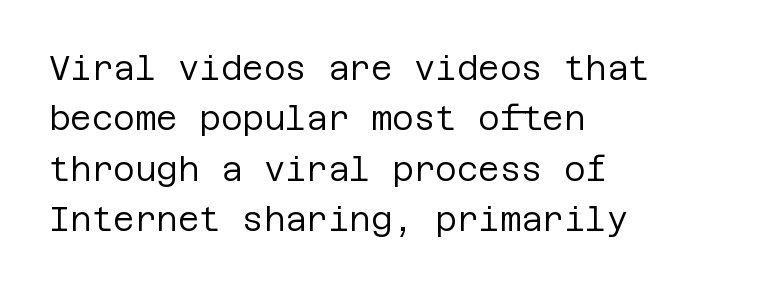
A roman cut, with each character standing at attention. The strip under each line holds only bare page. The type is set solid horizontally, with unmodified tracking. The letterforms sit at book weight or below.
